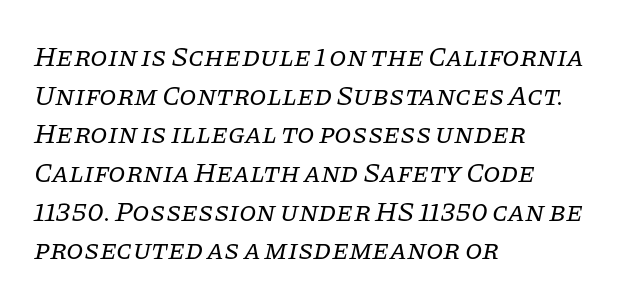
The image shows 28 px regular-weight serif type, italic (leaning right); set left-aligned, normal line spacing (1.38x), normal letter spacing, not underlined; low stroke contrast and a large x-height.
